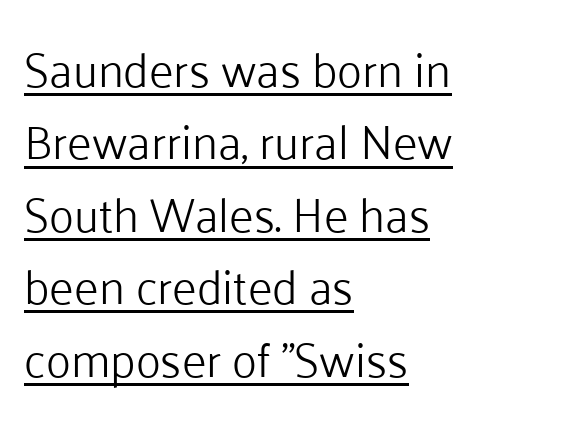
The image shows 47 px light sans-serif type, upright; set left-aligned, normal line spacing (1.54x), normal letter spacing, underlined; low stroke contrast and a medium x-height.
